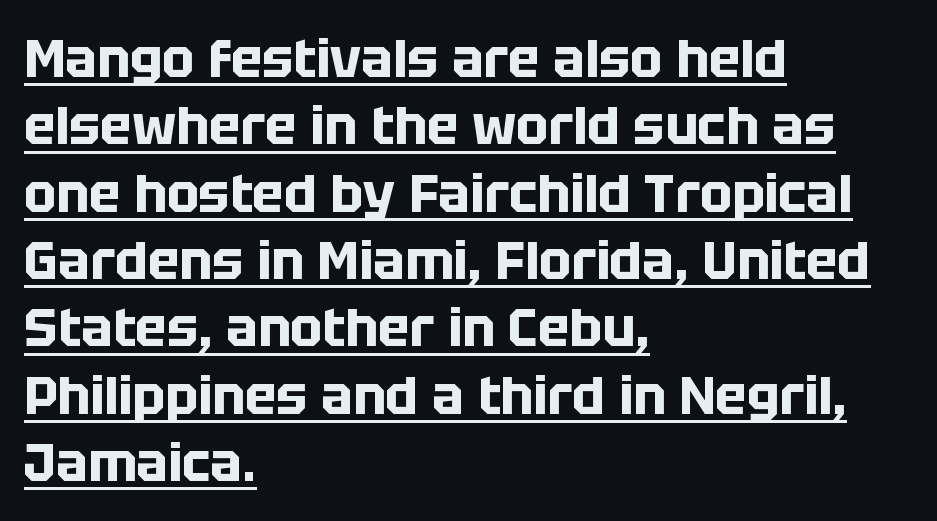
The vertical gap from one line to the next is medium. This sample uses a sans-serif face. Summary of weight: heavy, a full bold. Each letter keeps its own natural width here, so spacing adapts to shape. This rendering leaves character spacing at its baseline value. All the whitespace from short lines collects on the right.
